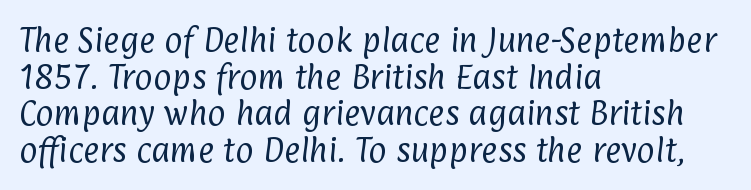
Stroke mass is kept to a normal reading level or below. Varying glyph widths throughout — classic text-font behaviour. The lines in this sample share a left origin and differ only in where they stop. Stroke terminals: plain, sans-serif. Students, observe: this is what conventionally led text looks like. Descenders are the only things crossing below the line.
